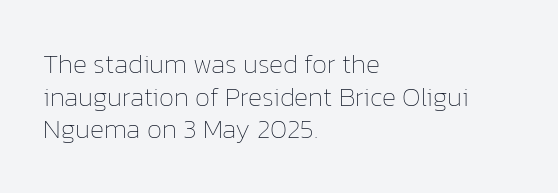
The image shows 27 px text type, upright; set left-aligned, line spacing 1.21x, normal letter spacing, not underlined.
